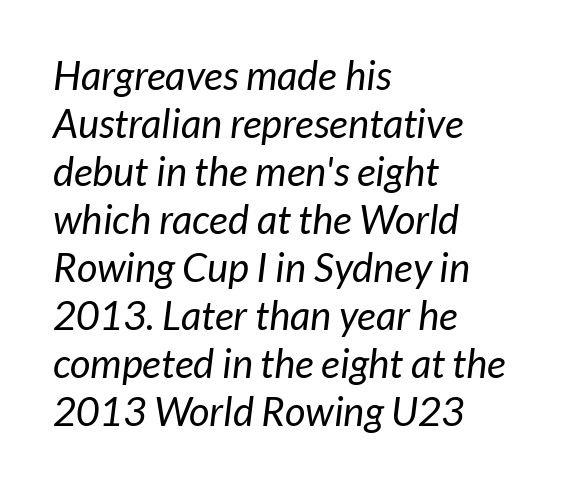
{"serif": "no", "bold": "no", "weight": "regular", "width": "normal", "stroke_contrast": "low", "x_height": "medium", "monospaced": "no", "underline": "no", "align": "left", "line_spacing_ratio": 1.2, "letter_spacing": "normal", "letter_spacing_em": 0.0, "glyph_px": 40}
